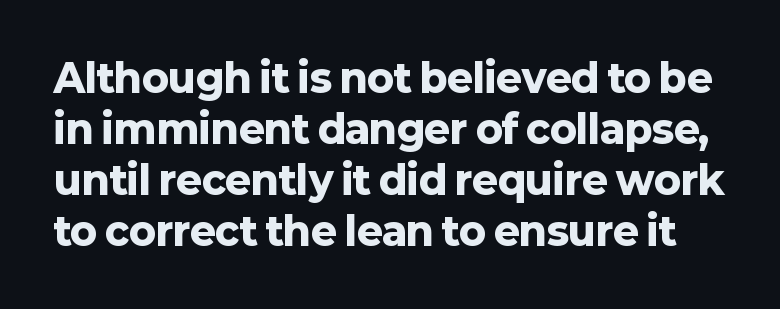
The image shows 39 px heavy sans-serif type, upright; set normal line spacing (1.31x), normal letter spacing, not underlined; low stroke contrast and a medium x-height.
